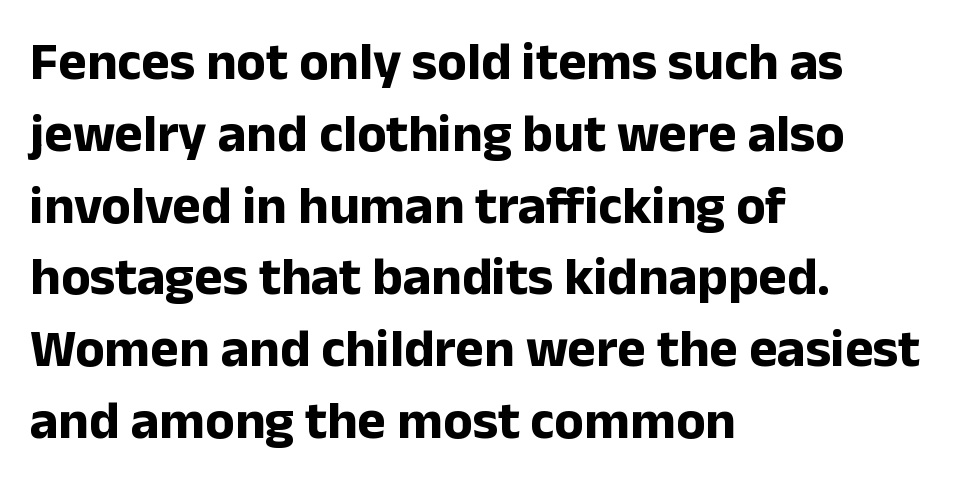
{"serif": "no", "italic": "no", "bold": "yes", "weight": "bold", "width": "normal", "stroke_contrast": "low", "x_height": "medium", "monospaced": "no", "underline": "no", "align": "left", "line_spacing": "normal", "line_spacing_ratio": 1.33, "letter_spacing": "normal", "letter_spacing_em": 0.0, "glyph_px": 54}
